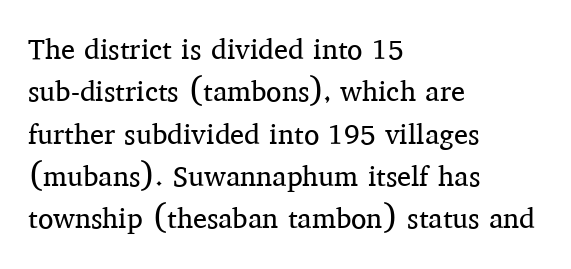
The image shows 28 px regular-weight serif type, upright; set left-aligned, normal line spacing (1.51x), normal letter spacing, not underlined; medium stroke contrast and a medium x-height.
